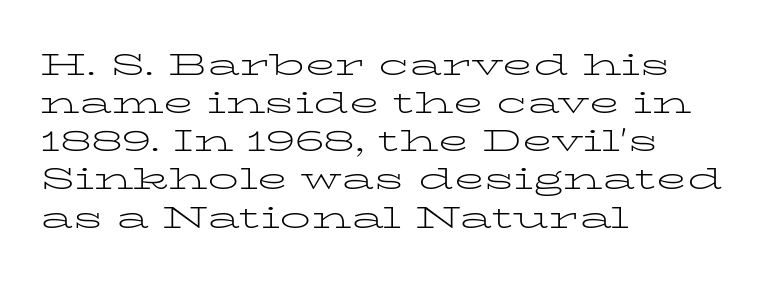
Q: Is the text bold? A: No.
Q: Is the text italic (slanted)? A: No, it is upright.
Q: Is the typeface a serif or a sans-serif typeface? A: Serif.
Q: Is the text underlined? A: No.
Q: How is the paragraph aligned? A: Left-aligned.
Q: Is the spacing between letters normal or unusually wide? A: Normal.
Q: Width (condensed, normal, or wide)? A: Wide.
Q: Stroke contrast? A: Low.
Q: x-height? A: Medium.
Q: Monospaced? A: No.
